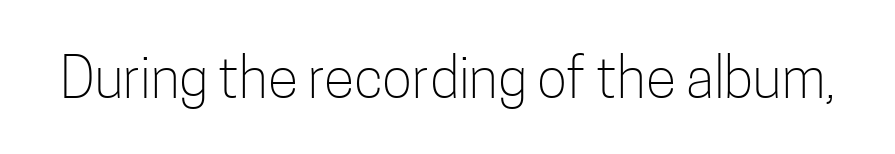
Q: Is the text bold? A: No.
Q: Is the text italic (slanted)? A: No, it is upright.
Q: Is the typeface a serif or a sans-serif typeface? A: Sans-serif.
Q: Is the text underlined? A: No.
Q: Is the spacing between letters normal or unusually wide? A: Normal.
Q: Width (condensed, normal, or wide)? A: Condensed.
Q: Stroke contrast? A: Low.
Q: x-height? A: Medium.
Q: Monospaced? A: No.
